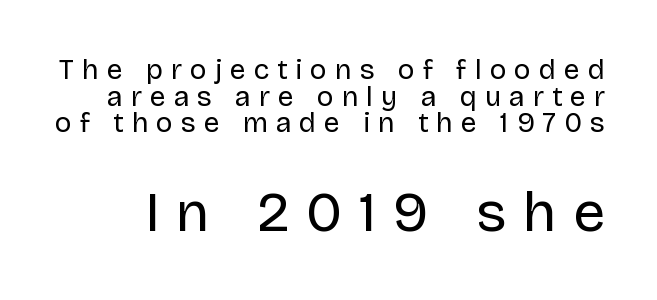
Is there any slant? The stems are plumb. The glyphs in this specimen are sans serif. The zone under the glyphs is completely vacant. The designer gave the closing block more size than the opening block. The rendering uses natural spacing where letterforms have individual widths. Honestly, the rows look squashed on top of each other.
